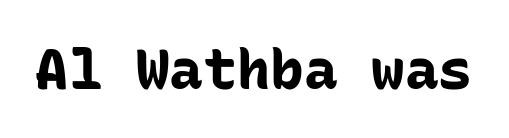
Q: Is the text bold? A: Yes.
Q: Is the text italic (slanted)? A: No, it is upright.
Q: Is the typeface a serif or a sans-serif typeface? A: Sans-serif.
Q: Is the text underlined? A: No.
Q: Is the spacing between letters normal or unusually wide? A: Normal.
Q: Width (condensed, normal, or wide)? A: Normal.
Q: Stroke contrast? A: Low.
Q: x-height? A: Medium.
Q: Monospaced? A: Yes.
